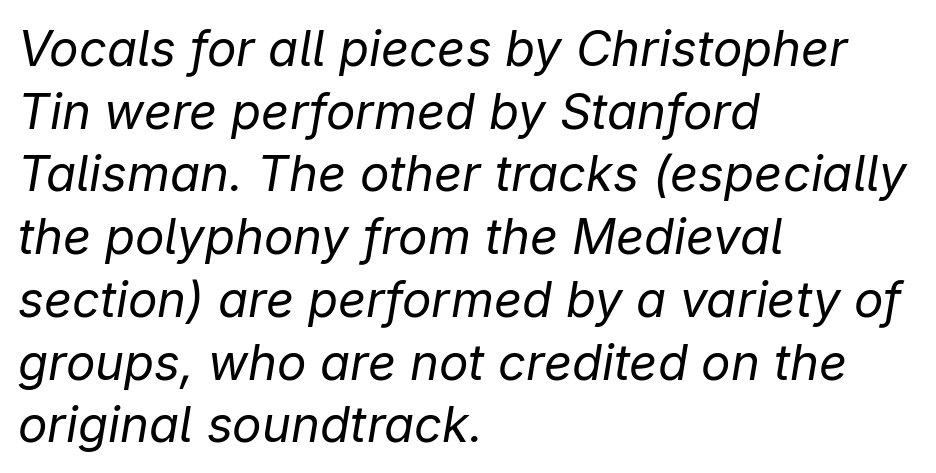
The image shows 49 px regular-weight type, italic (leaning right); set left-aligned, normal line spacing (1.28x), normal letter spacing, not underlined; low stroke contrast and a medium x-height.
